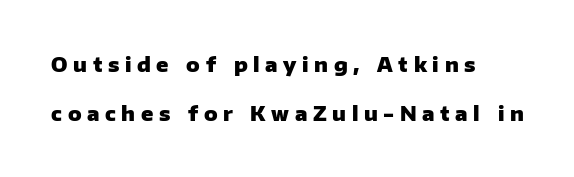
You could only call the tracking loose — the letters float apart. Descenders hang freely into open space. Line starts are locked; line ends wander. Regarding leading, the lines here are spaced well apart.
